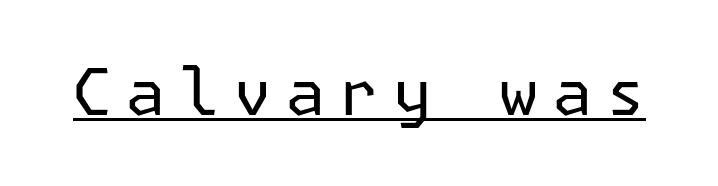
Glyph-to-glyph distance is far greater than everyday printed text. Descenders here cross a horizontal rule under the line. The weight tops out at a normal text grade. The axis of the letterforms is exactly vertical.
